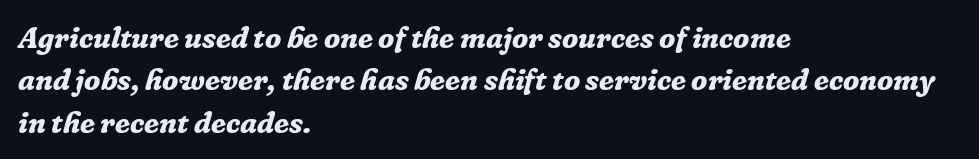
The image shows 30 px bold serif type, italic (leaning right); set left-aligned, normal line spacing (1.41x), normal letter spacing, not underlined; low stroke contrast and a medium x-height.
